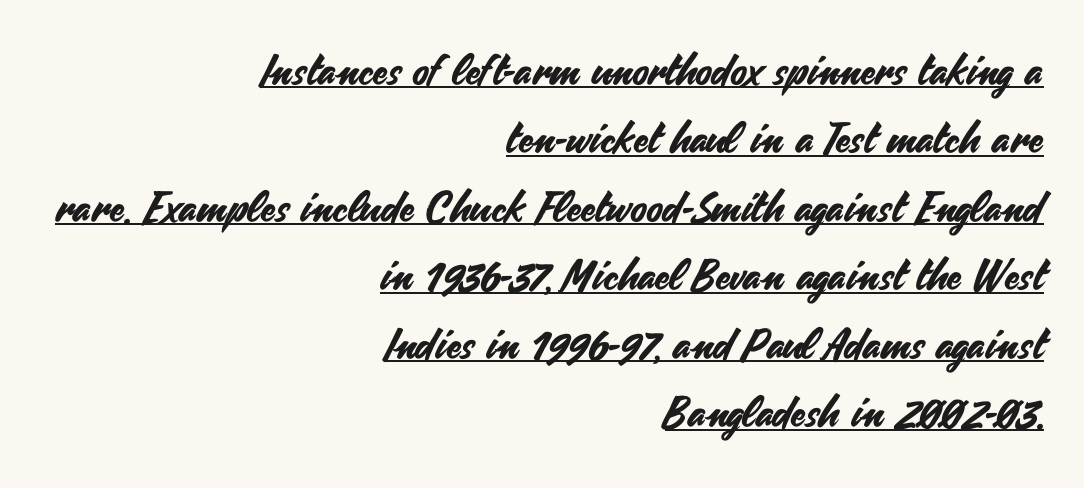
Q: Is the text italic (slanted)? A: Yes.
Q: Is the typeface a serif or a sans-serif typeface? A: Sans-serif.
Q: Is the text underlined? A: Yes.
Q: How is the paragraph aligned? A: Right-aligned.
Q: Is the spacing between letters normal or unusually wide? A: Normal.
Q: Is the spacing between lines tight, normal or loose? A: Normal.
Q: Width (condensed, normal, or wide)? A: Normal.
Q: Stroke contrast? A: Medium.
Q: x-height? A: Small.
Q: Monospaced? A: No.
